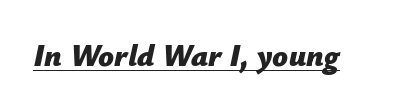
The image shows 31 px bold type, italic (leaning right); set normal letter spacing, underlined; low stroke contrast and a medium x-height.
